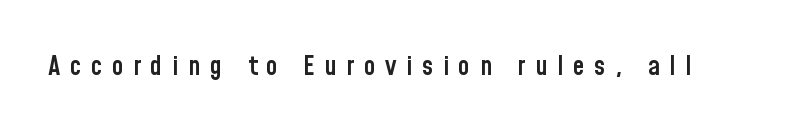
Q: Is the text bold? A: Semi-bold.
Q: Is the text italic (slanted)? A: No, it is upright.
Q: Is the text underlined? A: No.
Q: Is the spacing between letters normal or unusually wide? A: Unusually wide.
